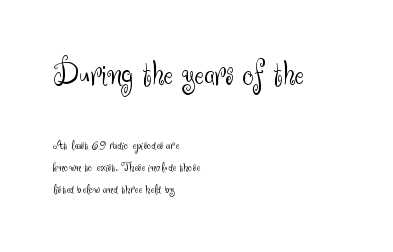
Q: Is the text bold? A: No.
Q: Is the text italic (slanted)? A: No, it is upright.
Q: Is the typeface a serif or a sans-serif typeface? A: Sans-serif.
Q: Is the text underlined? A: No.
Q: How is the paragraph aligned? A: Left-aligned.
Q: Is the spacing between letters normal or unusually wide? A: Normal.
Q: Is the spacing between lines tight, normal or loose? A: Normal.
Q: Which block of text is set in a larger size, the first (top) or the second (bottom)? A: The first (top) one.
Q: Width (condensed, normal, or wide)? A: Normal.
Q: Stroke contrast? A: Medium.
Q: x-height? A: Small.
Q: Monospaced? A: No.
